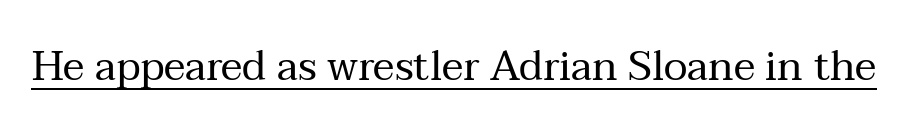
Q: Is the text bold? A: No.
Q: Is the text italic (slanted)? A: No, it is upright.
Q: Is the typeface a serif or a sans-serif typeface? A: Serif.
Q: Is the text underlined? A: Yes.
Q: Is the spacing between letters normal or unusually wide? A: Normal.
Q: Width (condensed, normal, or wide)? A: Normal.
Q: Stroke contrast? A: Medium.
Q: x-height? A: Medium.
Q: Monospaced? A: No.
